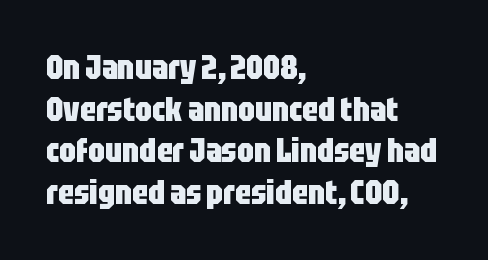
{"serif": "no", "italic": "no", "bold": "yes", "weight": "heavy", "width": "condensed", "stroke_contrast": "low", "x_height": "large", "monospaced": "no", "underline": "no", "align": "left", "line_spacing": "normal", "line_spacing_ratio": 1.26, "letter_spacing": "normal", "letter_spacing_em": 0.0, "glyph_px": 33}
